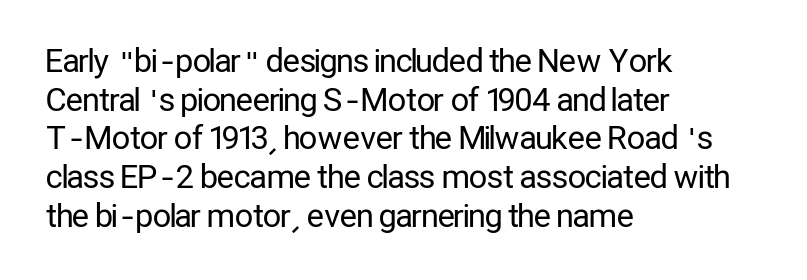
A bare baseline throughout the passage. A student would call this left alignment; a typographer would say flush left, rag right. Spacing verdict: proportional, widths tailored to each character. Think standard paragraph weight, or any step lighter than that. Serif or sans? Sans — the stroke terminals are bare. In terms of letterspacing, this is plain default setting.
